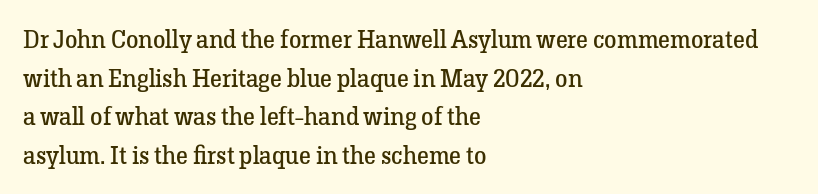
Notice how descenders clear the ascenders below comfortably — that's standard leading. Posture: vertical. Letter spacing: default. This rendering uses left alignment, leaving the right contour irregular.
